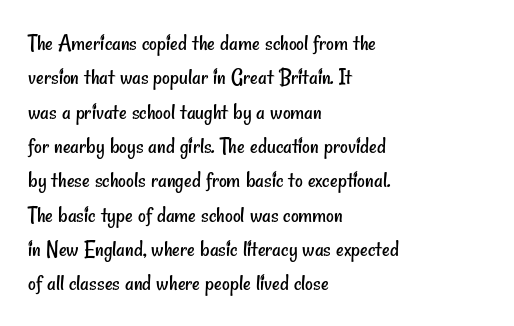
Q: Is the text bold? A: No.
Q: Is the text underlined? A: No.
Q: How is the paragraph aligned? A: Left-aligned.
Q: Is the spacing between letters normal or unusually wide? A: Normal.
Q: Is the spacing between lines tight, normal or loose? A: Normal.
